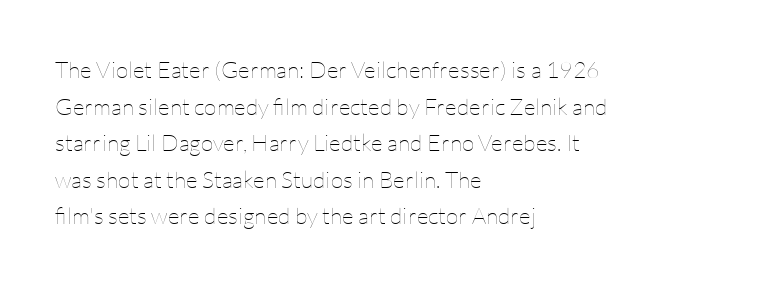
{"italic": "no", "bold": "no", "underline": "no", "align": "left", "line_spacing": "normal", "line_spacing_ratio": 1.59, "letter_spacing": "normal", "letter_spacing_em": 0.0, "glyph_px": 23}
